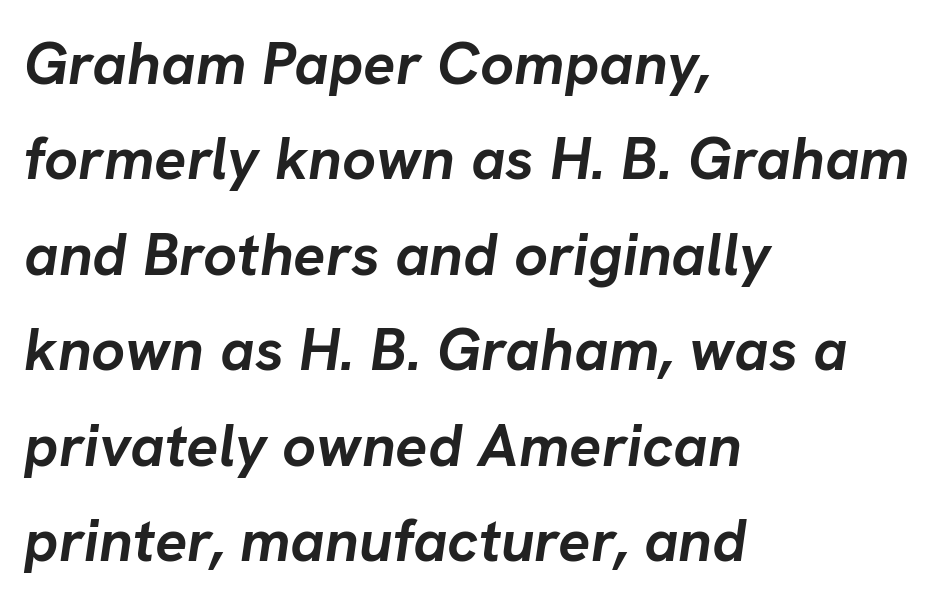
Q: Is the text bold? A: Yes.
Q: Is the text italic (slanted)? A: Yes, it leans right by about 8 degrees.
Q: Is the text underlined? A: No.
Q: How is the paragraph aligned? A: Left-aligned.
Q: Is the spacing between letters normal or unusually wide? A: Normal.
Q: Is the spacing between lines tight, normal or loose? A: Normal.
Q: Width (condensed, normal, or wide)? A: Normal.
Q: Stroke contrast? A: Low.
Q: x-height? A: Medium.
Q: Monospaced? A: No.
